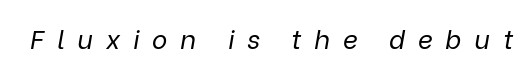
The image shows 26 px text type, italic (leaning right); set unusually wide letter spacing (+0.49 em), not underlined.
